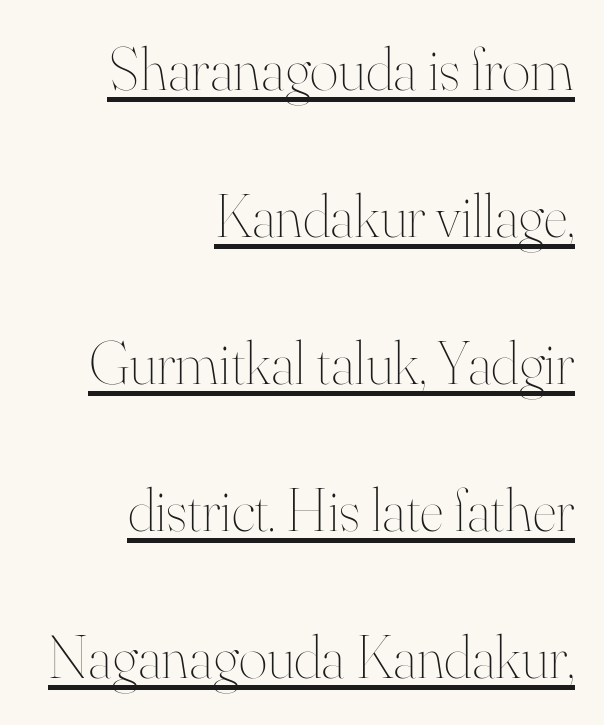
Q: Is the text bold? A: No.
Q: Is the text italic (slanted)? A: No, it is upright.
Q: Is the text underlined? A: Yes.
Q: How is the paragraph aligned? A: Right-aligned.
Q: Is the spacing between letters normal or unusually wide? A: Normal.
Q: Is the spacing between lines tight, normal or loose? A: Loose.
Q: Width (condensed, normal, or wide)? A: Normal.
Q: Stroke contrast? A: High.
Q: x-height? A: Small.
Q: Monospaced? A: No.
